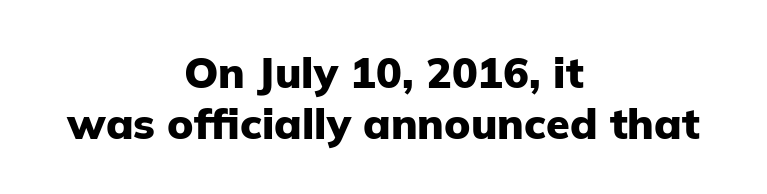
The image shows 43 px heavy sans-serif type, upright; set centered, line spacing 1.18x, normal letter spacing, not underlined; low stroke contrast and a medium x-height.
